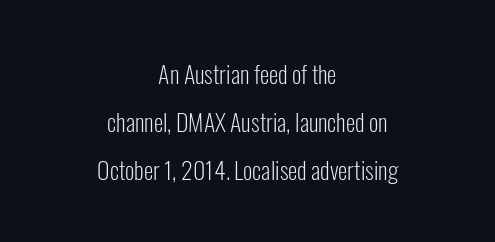
Q: Is the text bold? A: No.
Q: Is the text italic (slanted)? A: No, it is upright.
Q: Is the text underlined? A: No.
Q: How is the paragraph aligned? A: Centered.
Q: Is the spacing between letters normal or unusually wide? A: Normal.
Q: Is the spacing between lines tight, normal or loose? A: Loose.
